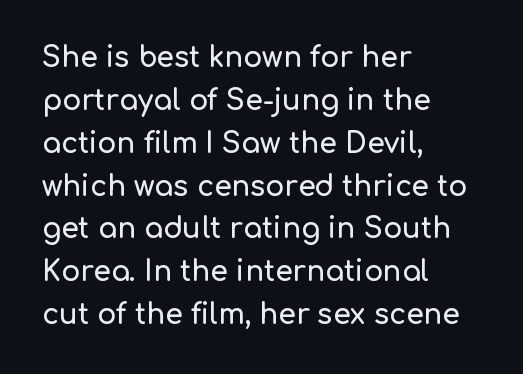
Varying glyph widths throughout — classic text-font behaviour. Only glyphs here, with clear space below each row. The designer went with a sans here, leaving each stem footless. You could call the tracking neutral — neither tight nor loose.
